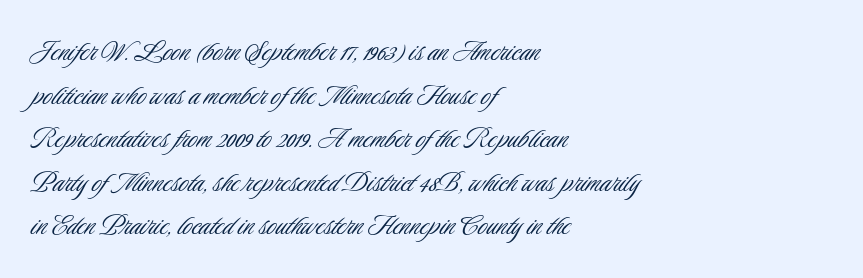
The image shows 33 px light, condensed sans-serif type; set left-aligned, normal line spacing (1.32x), normal letter spacing, not underlined; low stroke contrast and a small x-height.
